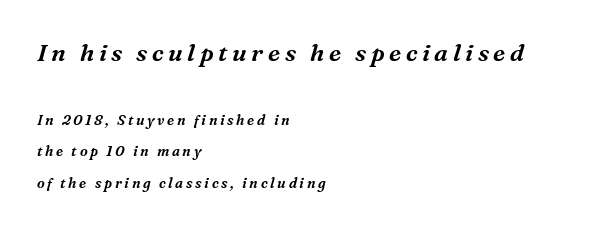
Q: Is the text italic (slanted)? A: Yes, it leans right by about 16 degrees.
Q: Is the text underlined? A: No.
Q: How is the paragraph aligned? A: Left-aligned.
Q: Is the spacing between lines tight, normal or loose? A: Loose.
Q: Which block of text is set in a larger size, the first (top) or the second (bottom)? A: The first (top) one.
